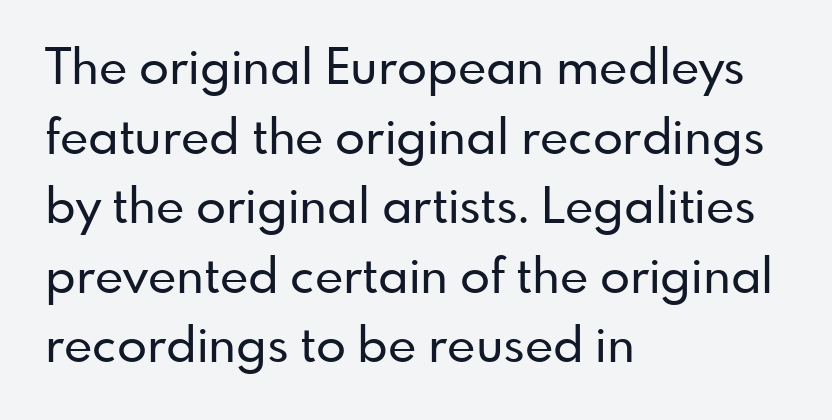
Q: Is the text italic (slanted)? A: No, it is upright.
Q: Is the typeface a serif or a sans-serif typeface? A: Sans-serif.
Q: Is the text underlined? A: No.
Q: How is the paragraph aligned? A: Left-aligned.
Q: Is the spacing between letters normal or unusually wide? A: Normal.
Q: Is the spacing between lines tight, normal or loose? A: Normal.
Q: Width (condensed, normal, or wide)? A: Normal.
Q: Stroke contrast? A: Low.
Q: x-height? A: Small.
Q: Monospaced? A: No.
